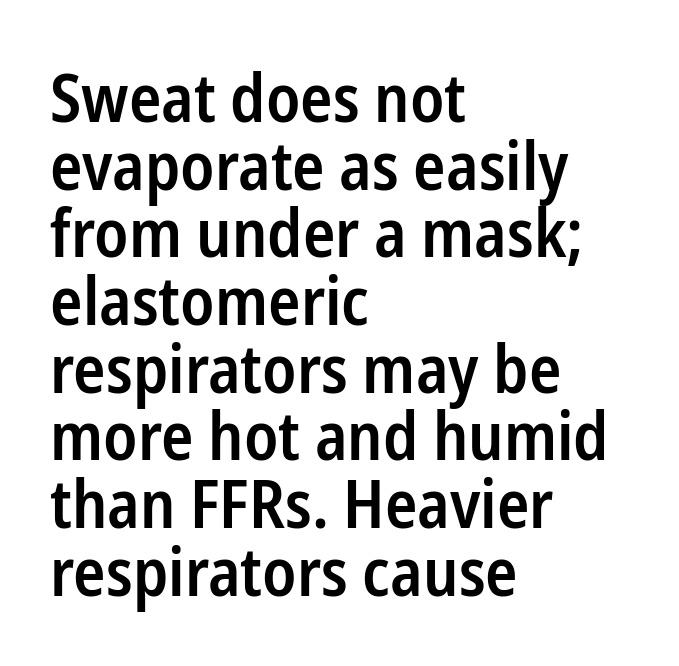
{"serif": "no", "italic": "no", "bold": "semi", "weight": "semibold", "width": "condensed", "stroke_contrast": "low", "x_height": "medium", "monospaced": "no", "underline": "no", "align": "left", "line_spacing": "tight", "line_spacing_ratio": 1.01, "letter_spacing": "normal", "letter_spacing_em": 0.0, "glyph_px": 67}
